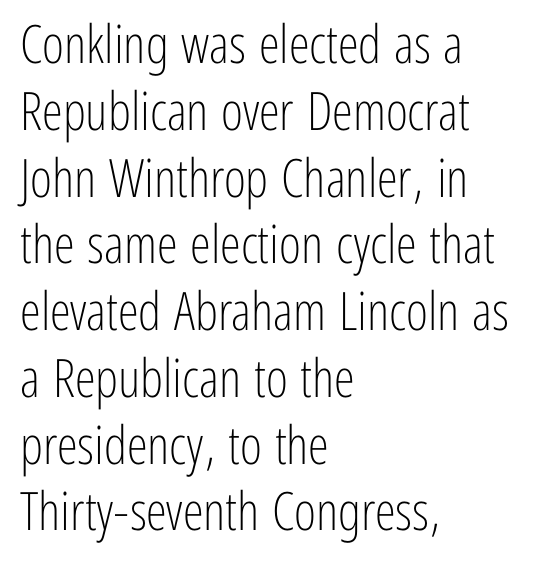
{"serif": "no", "italic": "no", "bold": "no", "weight": "light", "width": "condensed", "stroke_contrast": "low", "x_height": "medium", "monospaced": "no", "underline": "no", "align": "left", "line_spacing": "normal", "line_spacing_ratio": 1.26, "letter_spacing": "normal", "letter_spacing_em": 0.0, "glyph_px": 53}
